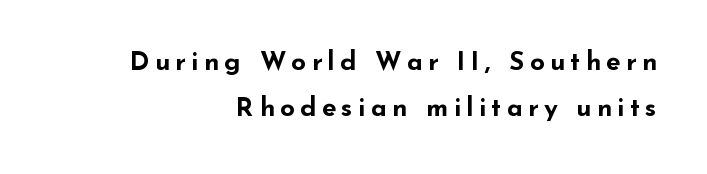
Q: Is the text bold? A: Yes.
Q: Is the text italic (slanted)? A: No, it is upright.
Q: Is the text underlined? A: No.
Q: How is the paragraph aligned? A: Right-aligned.
Q: Is the spacing between letters normal or unusually wide? A: Unusually wide.
